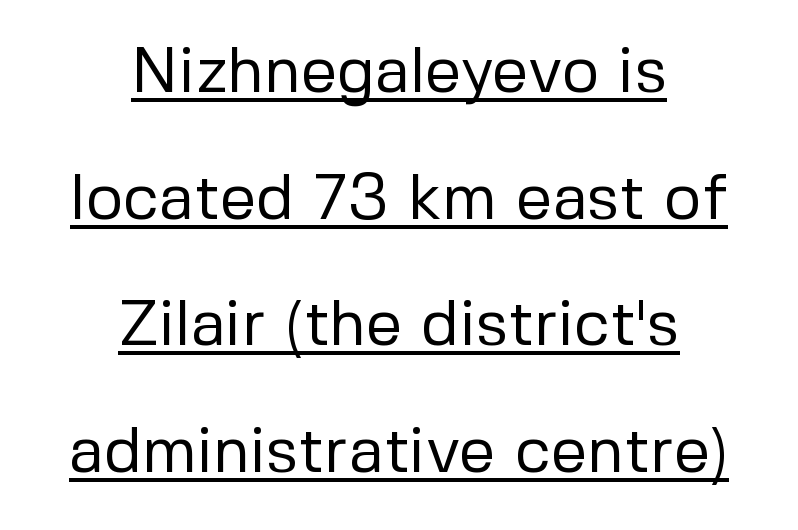
Q: Is the text bold? A: No.
Q: Is the text italic (slanted)? A: No, it is upright.
Q: Is the typeface a serif or a sans-serif typeface? A: Sans-serif.
Q: Is the text underlined? A: Yes.
Q: How is the paragraph aligned? A: Centered.
Q: Is the spacing between letters normal or unusually wide? A: Normal.
Q: Is the spacing between lines tight, normal or loose? A: Loose.
Q: Width (condensed, normal, or wide)? A: Normal.
Q: Stroke contrast? A: Low.
Q: x-height? A: Medium.
Q: Monospaced? A: No.
